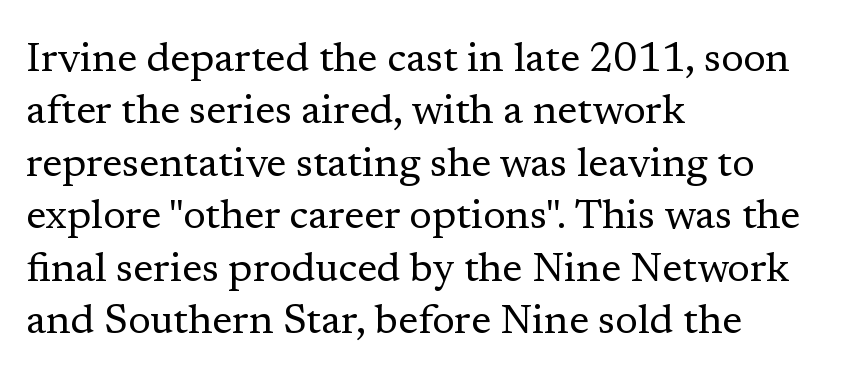
The image shows 41 px regular-weight serif type, upright; set left-aligned, normal line spacing (1.28x), normal letter spacing, not underlined; low stroke contrast and a medium x-height.
